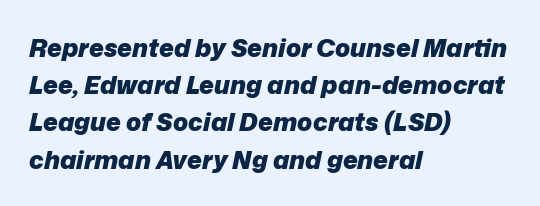
The image shows 25 px bold type, italic (leaning right); set left-aligned, normal line spacing (1.49x), normal letter spacing, not underlined.
